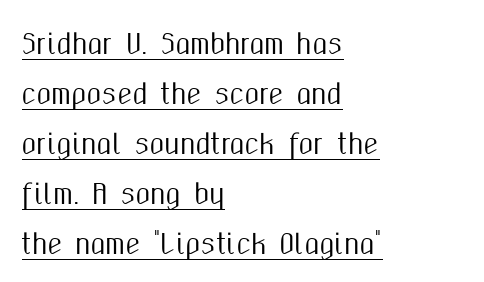
Q: Is the text italic (slanted)? A: No, it is upright.
Q: Is the text underlined? A: Yes.
Q: How is the paragraph aligned? A: Left-aligned.
Q: Is the spacing between letters normal or unusually wide? A: Normal.
